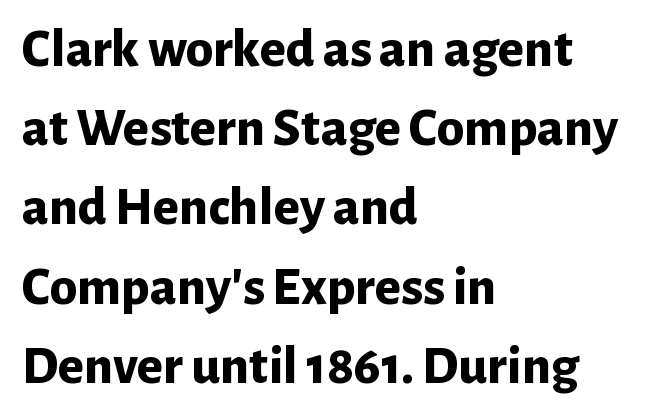
Summary of weight: heavy, a full bold. Honestly, the letter spacing is just normal — you wouldn't notice it. Has an underline been added? It has not. Casual observation: everything's shoved over to the left. A typesetter would call this proportional, since set widths differ per character.
